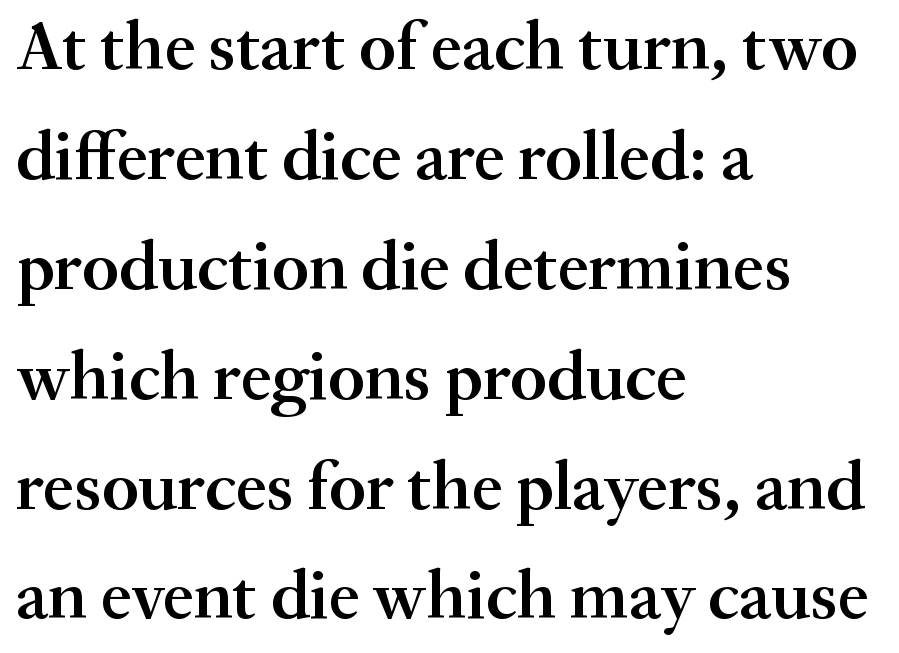
{"serif": "yes", "italic": "no", "bold": "semi", "weight": "semibold", "width": "normal", "stroke_contrast": "medium", "x_height": "small", "monospaced": "no", "underline": "no", "align": "left", "line_spacing": "normal", "line_spacing_ratio": 1.57, "letter_spacing": "normal", "letter_spacing_em": 0.0, "glyph_px": 70}
